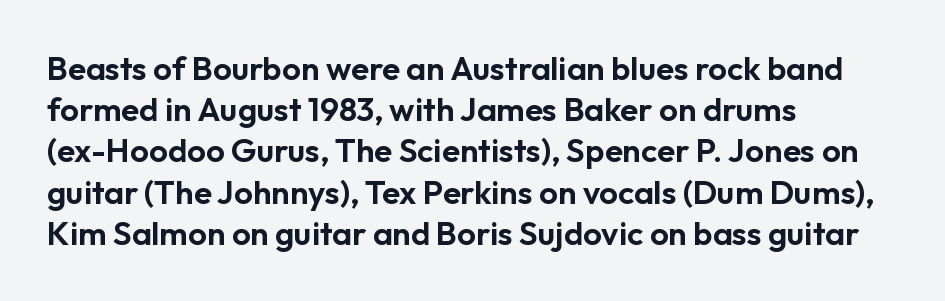
Q: Is the text italic (slanted)? A: No, it is upright.
Q: Is the typeface a serif or a sans-serif typeface? A: Sans-serif.
Q: Is the text underlined? A: No.
Q: How is the paragraph aligned? A: Left-aligned.
Q: Is the spacing between letters normal or unusually wide? A: Normal.
Q: Is the spacing between lines tight, normal or loose? A: Normal.
Q: Width (condensed, normal, or wide)? A: Normal.
Q: Stroke contrast? A: Low.
Q: x-height? A: Medium.
Q: Monospaced? A: No.
